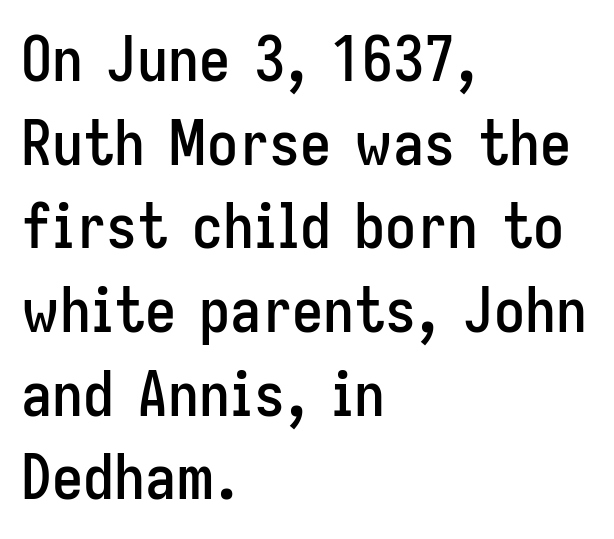
This sample has the flowing, uneven cadence of proportional lettering. The font's upright variant was chosen for this text. Regarding leading, the lines here are spaced in the standard way. Does extra space separate the letters? No, they use regular spacing. A classic flush-left, rag-right setting is used for this passage.
